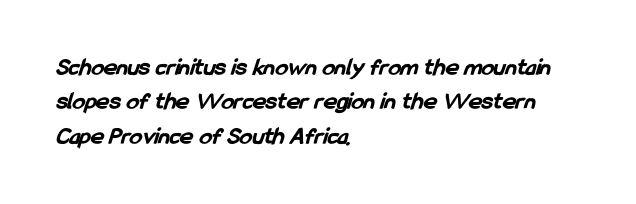
{"bold": "yes", "underline": "no", "align": "left", "line_spacing": "normal", "line_spacing_ratio": 1.38, "letter_spacing": "normal", "letter_spacing_em": 0.0, "glyph_px": 25}
